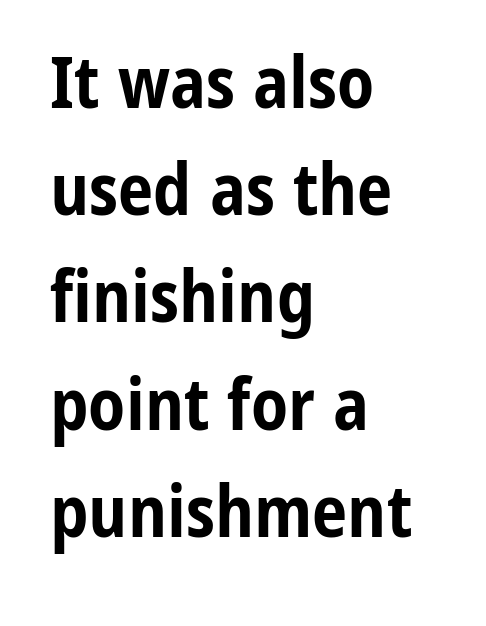
Where is the straight margin? On the left. Is there any slant? The stems are plumb. You'd pick this weight for a headline — it's a proper bold. Letter spacing: default. In terms of letterform style, serifs are entirely absent.
